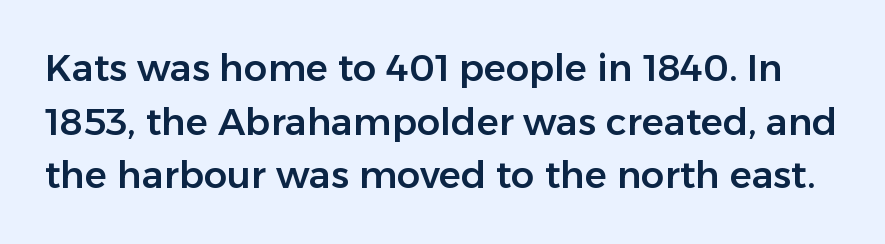
{"serif": "no", "italic": "no", "width": "normal", "stroke_contrast": "low", "x_height": "medium", "monospaced": "no", "underline": "no", "line_spacing": "normal", "line_spacing_ratio": 1.45, "letter_spacing": "normal", "letter_spacing_em": 0.0, "glyph_px": 37}
